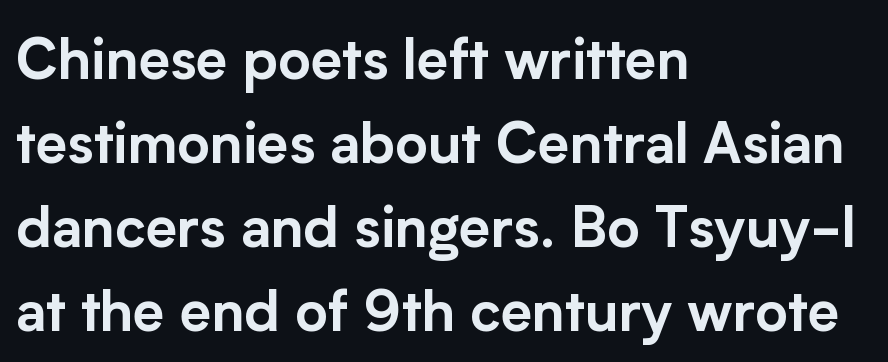
Q: Is the text italic (slanted)? A: No, it is upright.
Q: Is the typeface a serif or a sans-serif typeface? A: Sans-serif.
Q: Is the text underlined? A: No.
Q: How is the paragraph aligned? A: Left-aligned.
Q: Is the spacing between letters normal or unusually wide? A: Normal.
Q: Is the spacing between lines tight, normal or loose? A: Normal.
Q: Width (condensed, normal, or wide)? A: Normal.
Q: Stroke contrast? A: Low.
Q: x-height? A: Medium.
Q: Monospaced? A: No.
